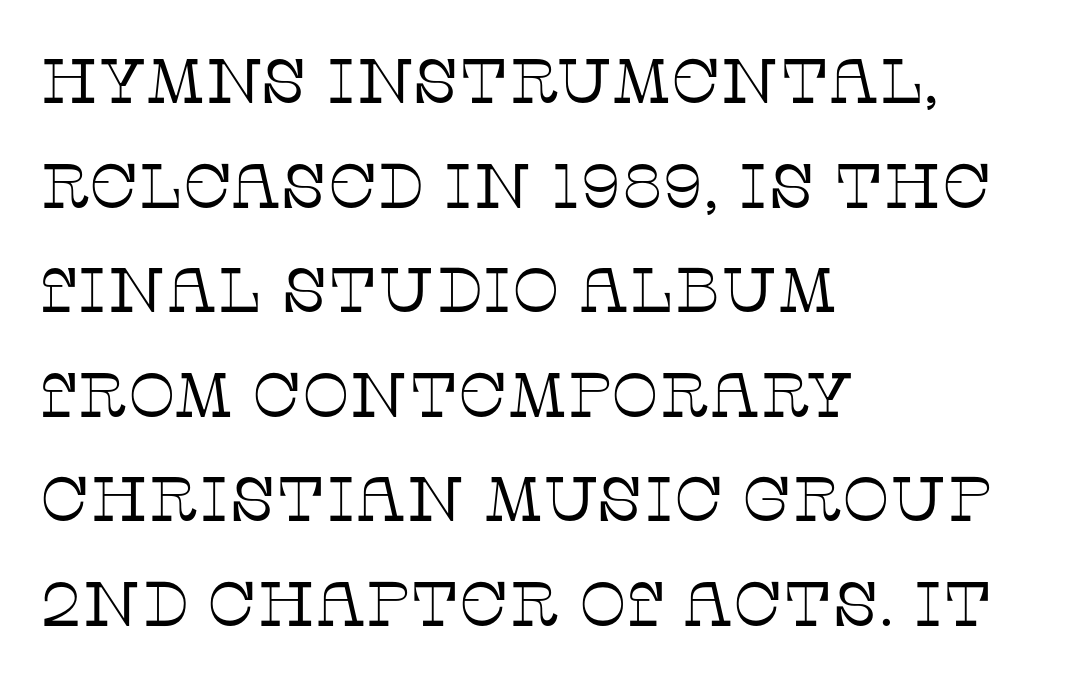
Short note: letters normally spaced. The paragraph shown leans on its left margin. The rendering uses a moderate line-height, typical for paragraphs. The letters stand straight up with perfectly vertical stems. The face used here is proportionally spaced, like ordinary book or web type.
